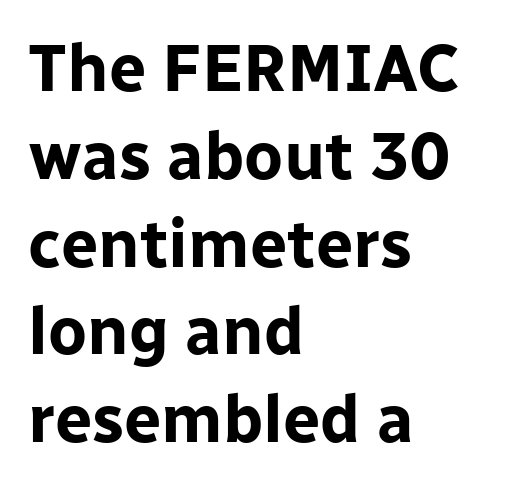
{"serif": "no", "italic": "no", "bold": "yes", "weight": "bold", "width": "normal", "stroke_contrast": "low", "x_height": "medium", "monospaced": "no", "underline": "no", "align": "left", "line_spacing": "normal", "line_spacing_ratio": 1.33, "letter_spacing": "normal", "letter_spacing_em": 0.0, "glyph_px": 66}
